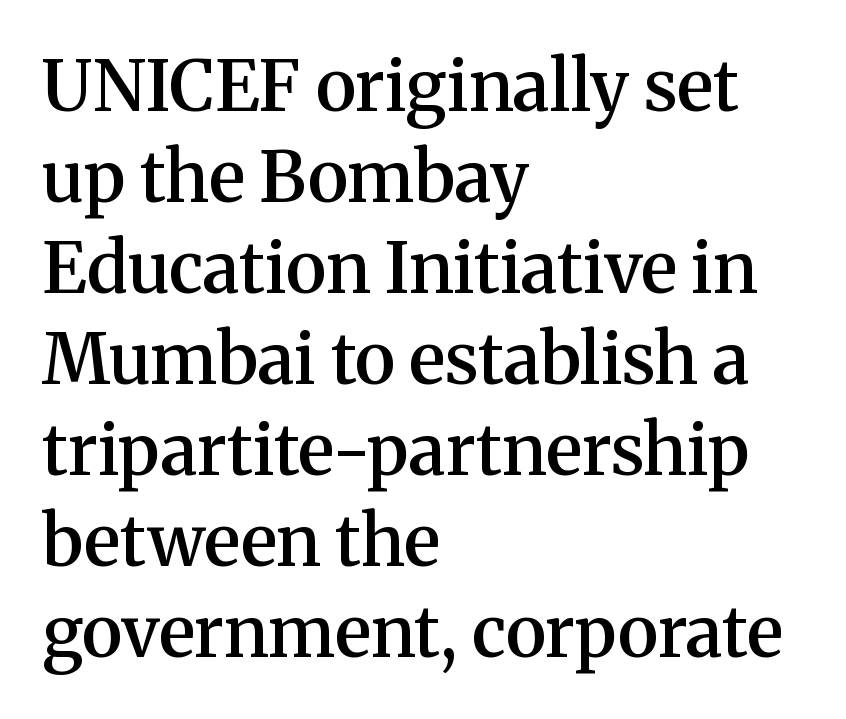
Classification — serif. The type sits square on the baseline with zero lean. The sample has been set in demibold, a notch under bold. Think of a printed novel: that variable character pitch is what you see here. The zone under the glyphs is completely vacant. The rendering keeps characters at their native spacing.
